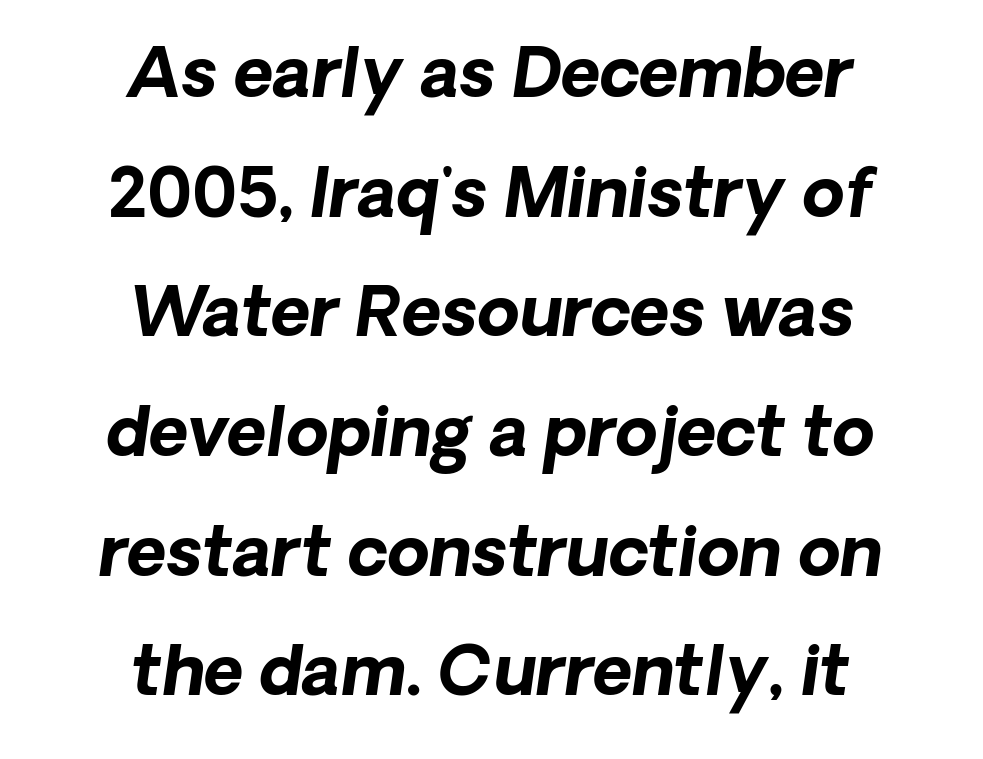
Decoration check: the copy has no underline. This sample has the flowing, uneven cadence of proportional lettering. Every row of glyphs is offset so its center matches the block's center. Characters follow at the spacing the type designer built in. The strokes are fattened all the way to bold.
